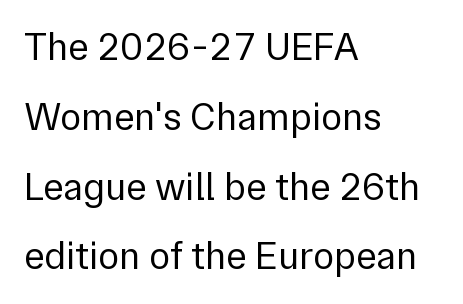
A typesetter would mark this as roman, not italic. Each word holds together tightly as a unit, with standard inter-letter gaps. A student would call this left alignment; a typographer would say flush left, rag right. Letters rest on an invisible, unmarked baseline. A typesetter would call this proportional, since set widths differ per character.
